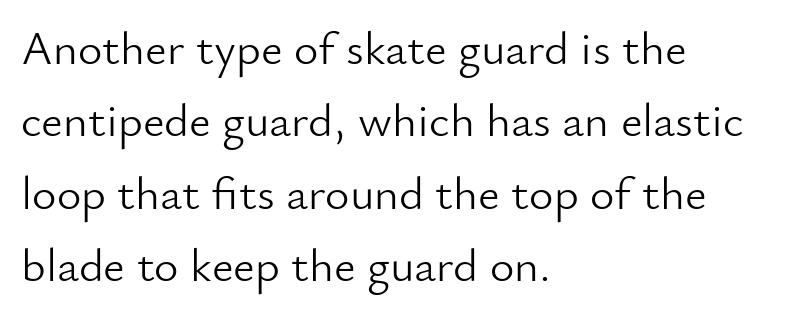
{"serif": "no", "italic": "no", "bold": "no", "weight": "light", "width": "normal", "stroke_contrast": "low", "x_height": "small", "monospaced": "no", "underline": "no", "align": "left", "line_spacing": "normal", "line_spacing_ratio": 1.54, "letter_spacing": "normal", "letter_spacing_em": 0.0, "glyph_px": 47}
